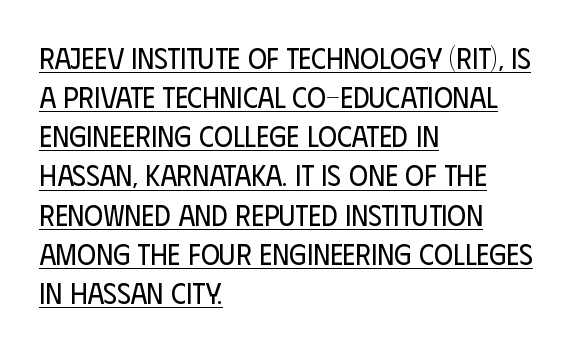
Q: Is the text bold? A: No.
Q: Is the text italic (slanted)? A: No, it is upright.
Q: Is the typeface a serif or a sans-serif typeface? A: Sans-serif.
Q: Is the text underlined? A: Yes.
Q: How is the paragraph aligned? A: Left-aligned.
Q: Is the spacing between letters normal or unusually wide? A: Normal.
Q: Is the spacing between lines tight, normal or loose? A: Normal.
Q: Width (condensed, normal, or wide)? A: Condensed.
Q: Stroke contrast? A: Low.
Q: x-height? A: Large.
Q: Monospaced? A: No.
